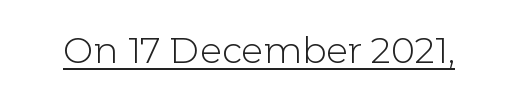
Q: Is the text bold? A: No.
Q: Is the text italic (slanted)? A: No, it is upright.
Q: Is the typeface a serif or a sans-serif typeface? A: Sans-serif.
Q: Is the text underlined? A: Yes.
Q: Is the spacing between letters normal or unusually wide? A: Normal.
Q: Width (condensed, normal, or wide)? A: Normal.
Q: x-height? A: Medium.
Q: Monospaced? A: No.
